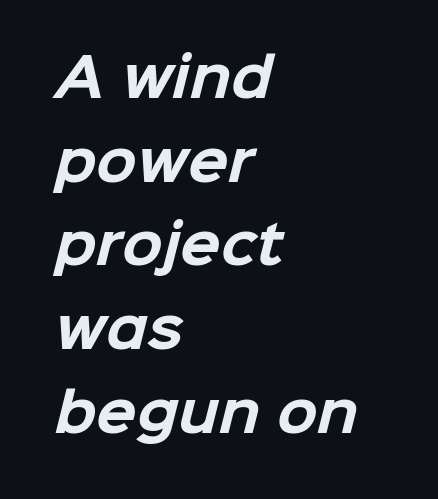
{"serif": "no", "bold": "yes", "weight": "bold", "width": "normal", "stroke_contrast": "low", "x_height": "medium", "monospaced": "no", "underline": "no", "align": "left", "line_spacing": "normal", "line_spacing_ratio": 1.58, "letter_spacing": "normal", "letter_spacing_em": 0.0, "glyph_px": 53}
